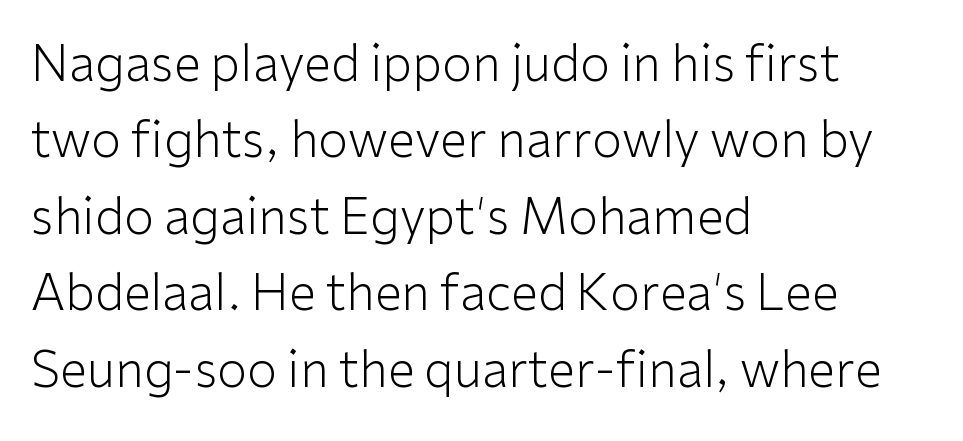
Left-aligned paragraph, ragged on the right. Check where the strokes stop: nothing finishes them off — pure sans. The face used here is proportionally spaced, like ordinary book or web type. Unmarked baselines from the first word to the last. The weight would be labelled regular, book, light, or lighter still. Italic: no, the glyphs are upright roman.
